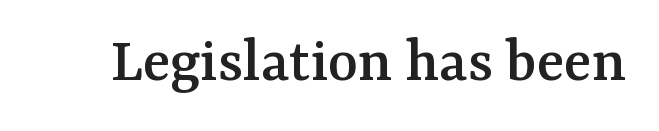
Q: Is the text italic (slanted)? A: No, it is upright.
Q: Is the typeface a serif or a sans-serif typeface? A: Serif.
Q: Is the text underlined? A: No.
Q: Is the spacing between letters normal or unusually wide? A: Normal.
Q: Width (condensed, normal, or wide)? A: Normal.
Q: Stroke contrast? A: Medium.
Q: x-height? A: Medium.
Q: Monospaced? A: No.
